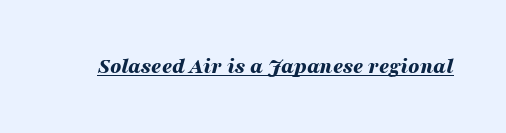
The image shows 22 px bold type, italic (leaning right); set normal letter spacing, underlined.
